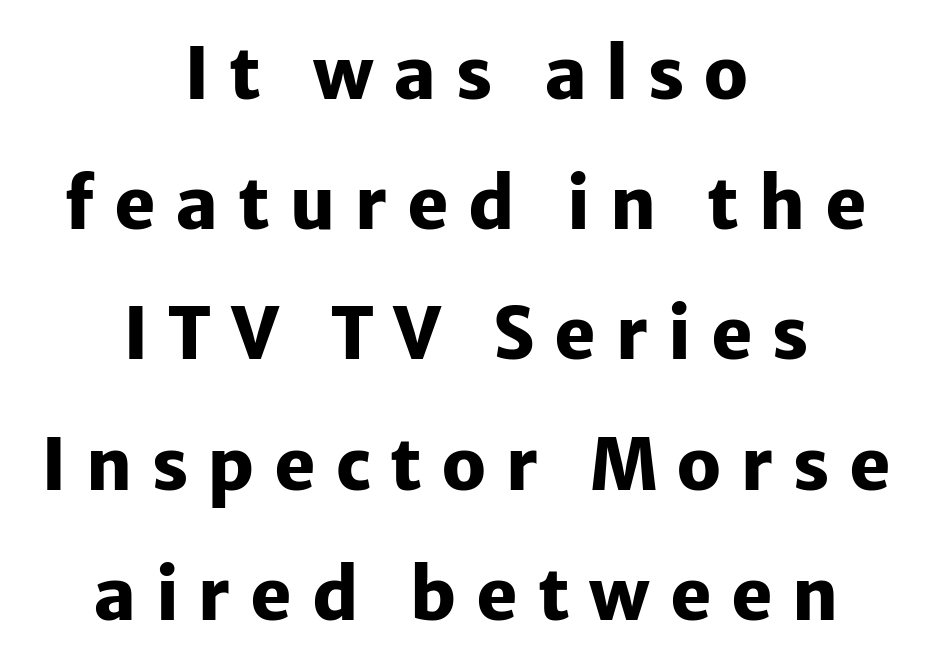
{"serif": "no", "italic": "no", "bold": "yes", "weight": "heavy", "width": "normal", "stroke_contrast": "low", "x_height": "medium", "monospaced": "no", "underline": "no", "align": "center", "line_spacing_ratio": 1.86, "letter_spacing": "wide", "letter_spacing_em": 0.28, "glyph_px": 70}
